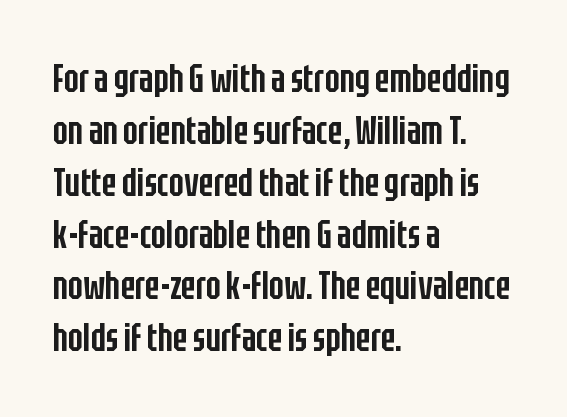
{"serif": "no", "italic": "no", "bold": "semi", "weight": "semibold", "width": "condensed", "stroke_contrast": "low", "x_height": "large", "monospaced": "no", "underline": "no", "align": "left", "line_spacing": "normal", "line_spacing_ratio": 1.33, "letter_spacing": "normal", "letter_spacing_em": 0.0, "glyph_px": 39}
